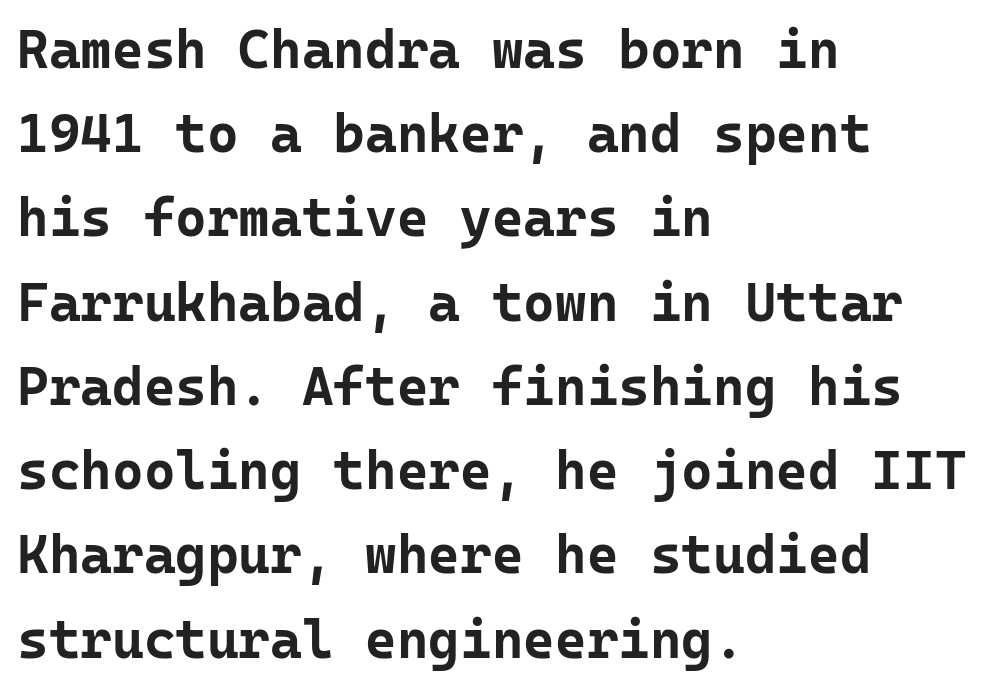
Q: Is the text bold? A: Yes.
Q: Is the text italic (slanted)? A: No, it is upright.
Q: Is the typeface a serif or a sans-serif typeface? A: Sans-serif.
Q: Is the text underlined? A: No.
Q: How is the paragraph aligned? A: Left-aligned.
Q: Is the spacing between letters normal or unusually wide? A: Normal.
Q: Is the spacing between lines tight, normal or loose? A: Normal.
Q: Width (condensed, normal, or wide)? A: Normal.
Q: Stroke contrast? A: Low.
Q: x-height? A: Medium.
Q: Monospaced? A: Yes.
